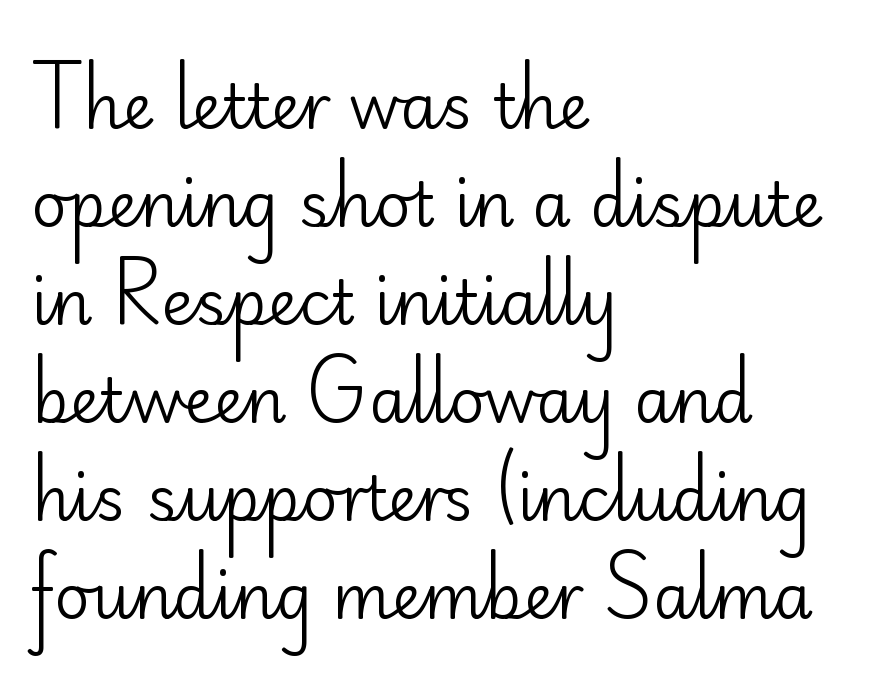
The image shows 62 px regular-weight sans-serif type, upright; set left-aligned, normal line spacing (1.58x), normal letter spacing, not underlined; low stroke contrast and a small x-height.
